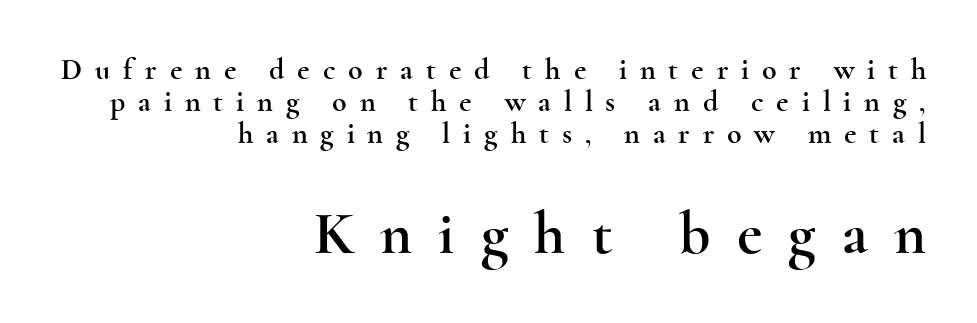
{"serif": "yes", "italic": "no", "width": "wide", "x_height": "small", "monospaced": "no", "underline": "no", "align": "right", "line_spacing": "tight", "line_spacing_ratio": 1.07, "letter_spacing": "wide", "letter_spacing_em": 0.43, "larger_block": "second", "size_ratio": 2.03, "glyph_px": 61}
